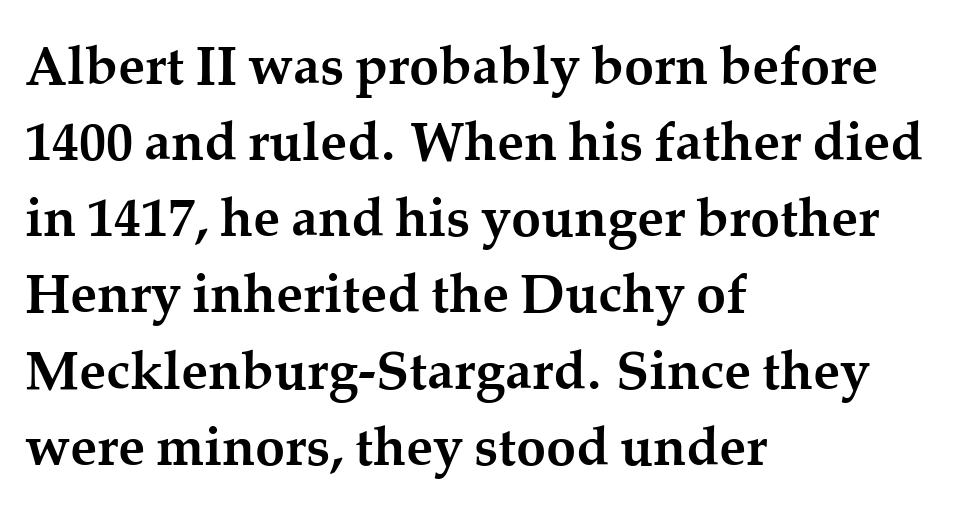
The image shows 54 px semibold serif type, upright; set left-aligned, normal line spacing (1.41x), normal letter spacing, not underlined; medium stroke contrast and a medium x-height.
